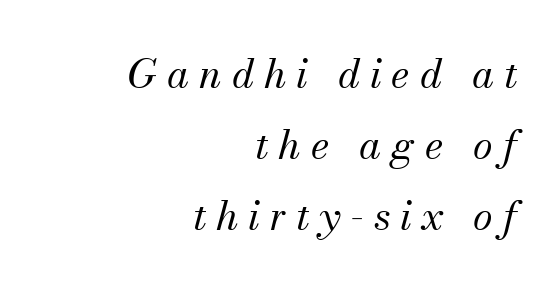
The face used here is rendered with a markedly widened letterfit. Spacing verdict: proportional, widths tailored to each character. Italic? Definitely — the glyphs are oblique. Stroke terminals: seriffed.
